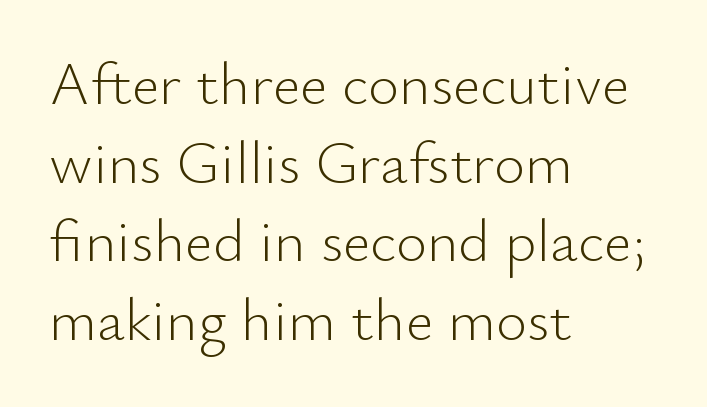
{"serif": "no", "italic": "no", "bold": "no", "weight": "light", "width": "normal", "stroke_contrast": "low", "x_height": "small", "monospaced": "no", "underline": "no", "align": "left", "line_spacing": "normal", "line_spacing_ratio": 1.31, "letter_spacing": "normal", "letter_spacing_em": 0.0, "glyph_px": 60}
